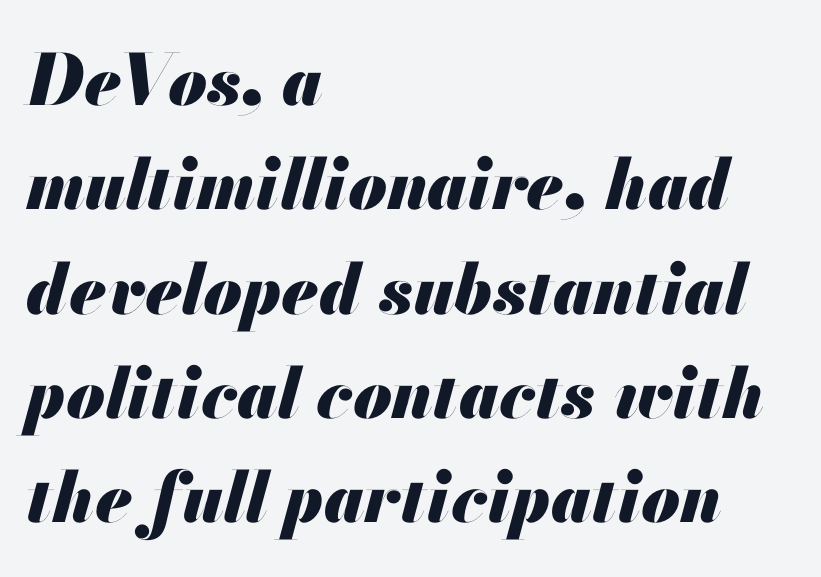
Caption: standard tracking, unaltered. Horizontally, the lines are justified to the leading edge only. The face used here has the dense, thick strokes of a bold. Does the lettering tilt? It does — this is italic.
